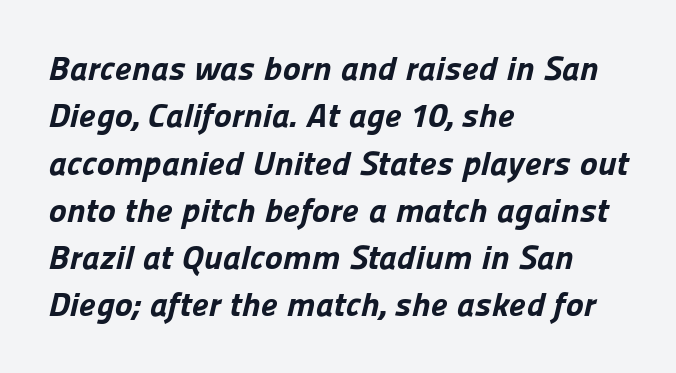
{"serif": "no", "bold": "yes", "weight": "bold", "width": "normal", "stroke_contrast": "low", "x_height": "medium", "monospaced": "no", "underline": "no", "align": "left", "line_spacing": "normal", "line_spacing_ratio": 1.39, "letter_spacing": "normal", "letter_spacing_em": 0.0, "glyph_px": 34}
